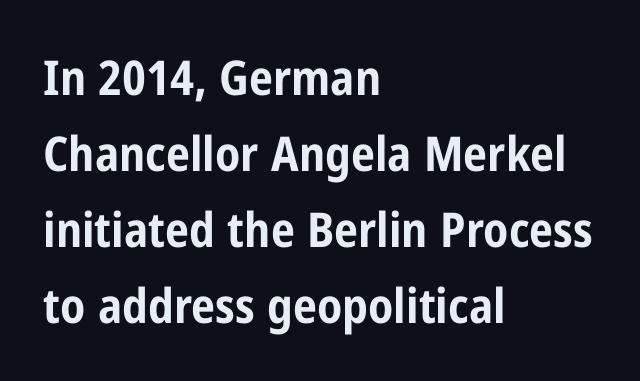
{"serif": "no", "italic": "no", "bold": "yes", "weight": "bold", "width": "condensed", "stroke_contrast": "low", "x_height": "medium", "monospaced": "no", "underline": "no", "align": "left", "line_spacing": "normal", "line_spacing_ratio": 1.58, "letter_spacing": "normal", "letter_spacing_em": 0.0, "glyph_px": 48}
